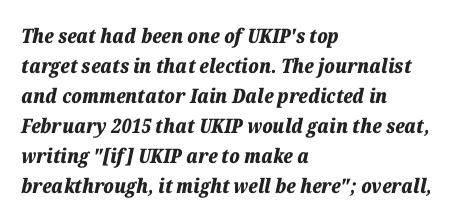
The text carries the slant typical of an italic or oblique font. What weight is shown? A full bold with thick strokes. There is no visible air inserted between adjacent glyphs. The rows are spaced the way most documents space them.
